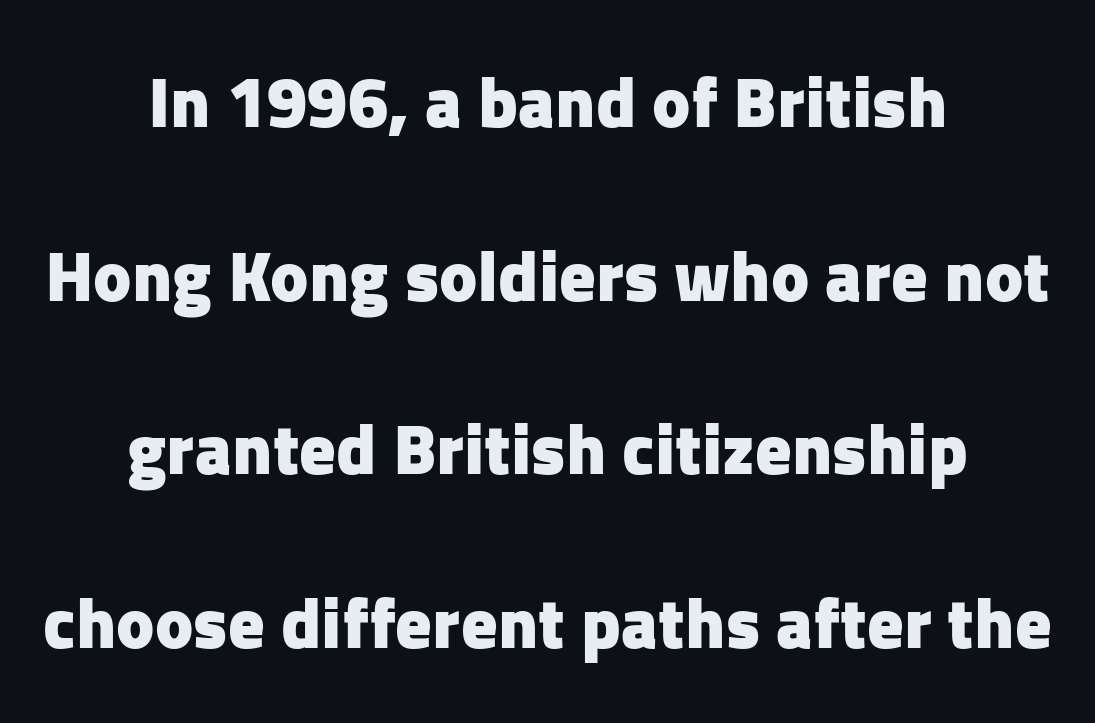
Q: Is the text bold? A: Yes.
Q: Is the text italic (slanted)? A: No, it is upright.
Q: Is the typeface a serif or a sans-serif typeface? A: Sans-serif.
Q: Is the text underlined? A: No.
Q: How is the paragraph aligned? A: Centered.
Q: Is the spacing between letters normal or unusually wide? A: Normal.
Q: Is the spacing between lines tight, normal or loose? A: Loose.
Q: Width (condensed, normal, or wide)? A: Normal.
Q: Stroke contrast? A: Low.
Q: x-height? A: Medium.
Q: Monospaced? A: No.
